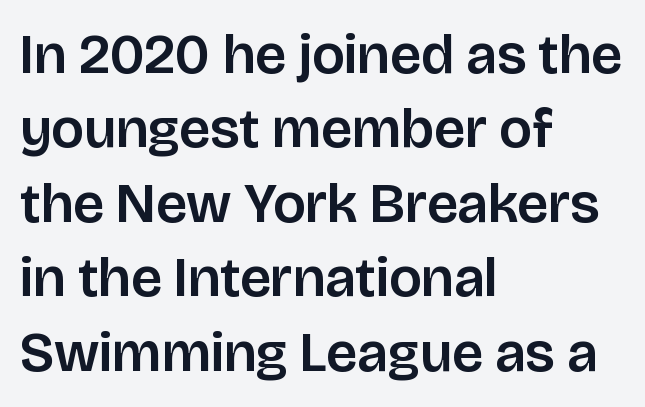
Does the copy run flush right? No — it runs flush left. Standard letterfit; no display-style spreading of the glyphs. Is this a fixed-width face? No — the glyphs have proportional, varying widths. Ascenders rise straight up at ninety degrees. A clean baseline with only descenders dipping below it.
